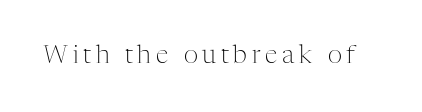
The image shows 25 px text type, upright; set not underlined.
